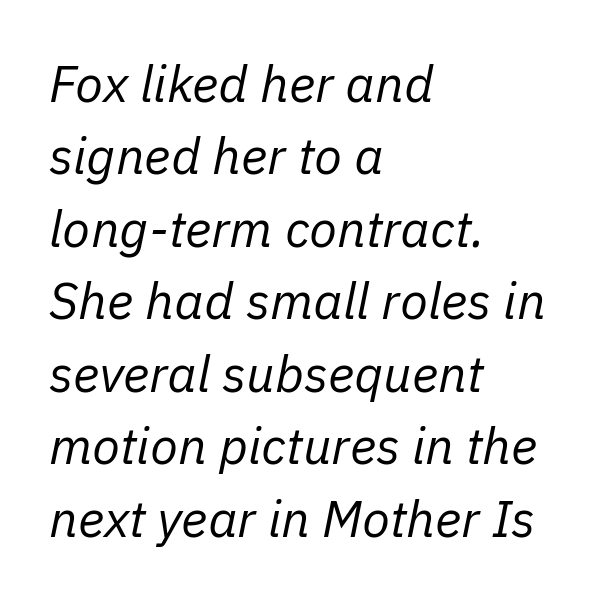
Q: Is the text bold? A: No.
Q: Is the text italic (slanted)? A: Yes, it leans right by about 11 degrees.
Q: Is the text underlined? A: No.
Q: How is the paragraph aligned? A: Left-aligned.
Q: Is the spacing between letters normal or unusually wide? A: Normal.
Q: Is the spacing between lines tight, normal or loose? A: Normal.
Q: Width (condensed, normal, or wide)? A: Normal.
Q: Stroke contrast? A: Low.
Q: x-height? A: Medium.
Q: Monospaced? A: No.
